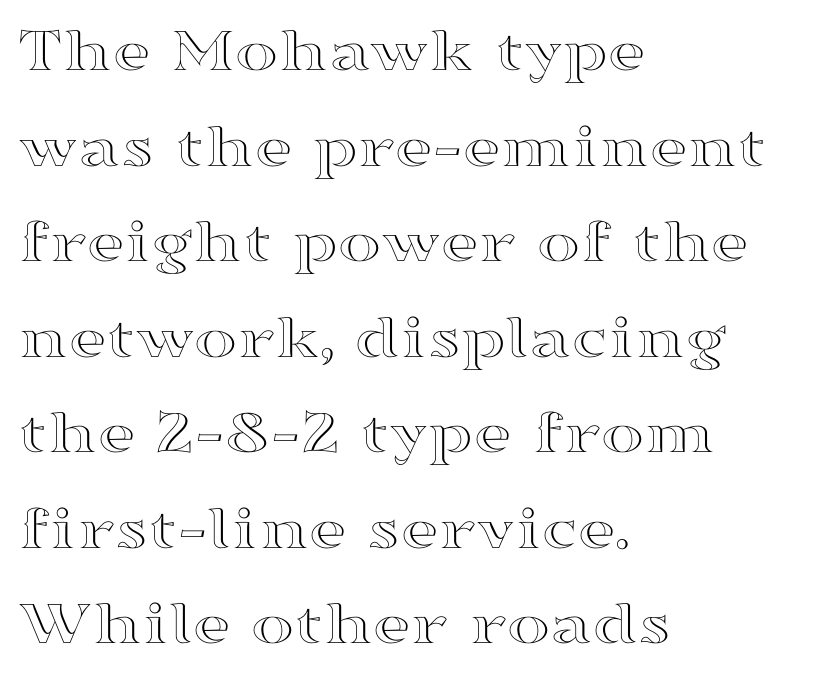
Q: Is the text italic (slanted)? A: No, it is upright.
Q: Is the text underlined? A: No.
Q: How is the paragraph aligned? A: Left-aligned.
Q: Is the spacing between letters normal or unusually wide? A: Normal.
Q: Is the spacing between lines tight, normal or loose? A: Normal.
Q: Width (condensed, normal, or wide)? A: Wide.
Q: x-height? A: Medium.
Q: Monospaced? A: No.
